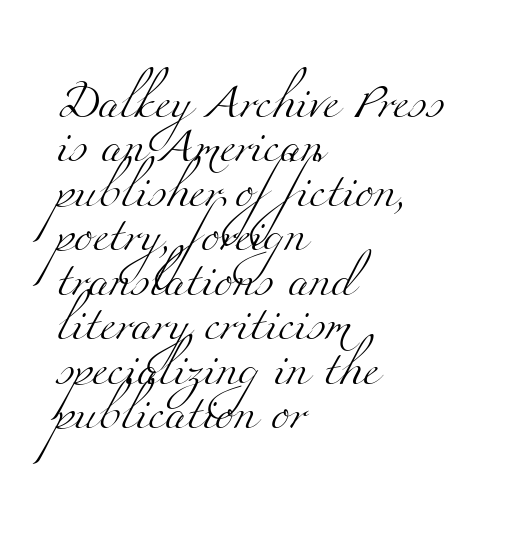
Q: Is the text bold? A: No.
Q: Is the text underlined? A: No.
Q: How is the paragraph aligned? A: Left-aligned.
Q: Is the spacing between letters normal or unusually wide? A: Normal.
Q: Is the spacing between lines tight, normal or loose? A: Normal.
Q: Width (condensed, normal, or wide)? A: Wide.
Q: Stroke contrast? A: Medium.
Q: x-height? A: Small.
Q: Monospaced? A: No.
